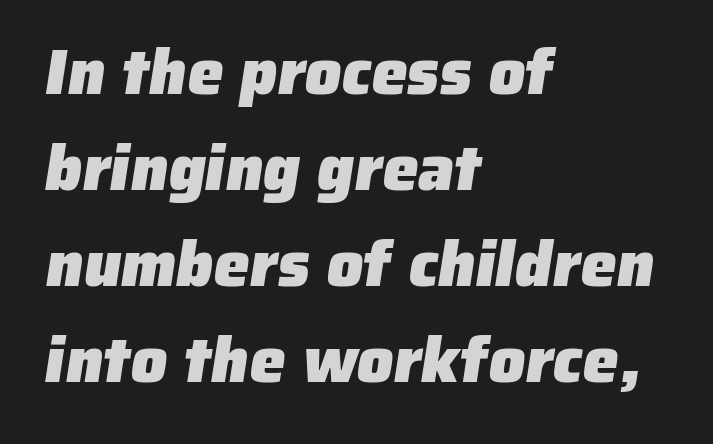
The image shows 64 px heavy sans-serif type; set left-aligned, normal line spacing (1.5x), normal letter spacing, not underlined; low stroke contrast and a medium x-height.
